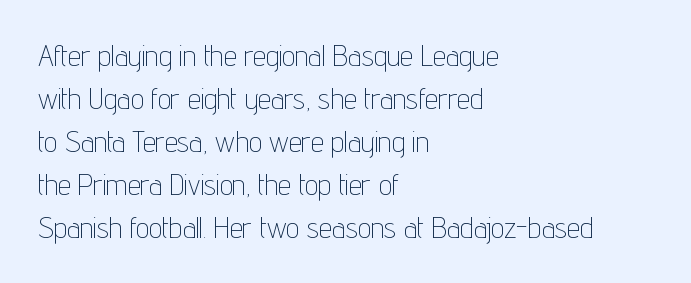
The image shows 29 px thin, condensed sans-serif type, upright; set left-aligned, normal line spacing (1.48x), normal letter spacing, not underlined; low stroke contrast and a medium x-height.
